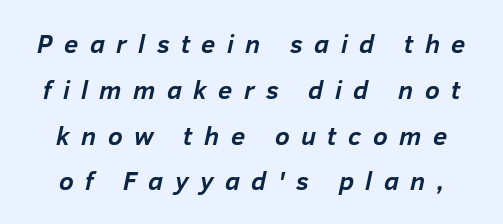
The image shows 26 px bold type, italic (leaning right); set line spacing 1.76x, unusually wide letter spacing (+0.44 em), not underlined.
